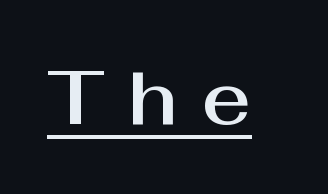
{"serif": "no", "italic": "no", "width": "normal", "stroke_contrast": "medium", "x_height": "medium", "monospaced": "no", "underline": "yes", "letter_spacing": "wide", "letter_spacing_em": 0.32, "glyph_px": 76}
